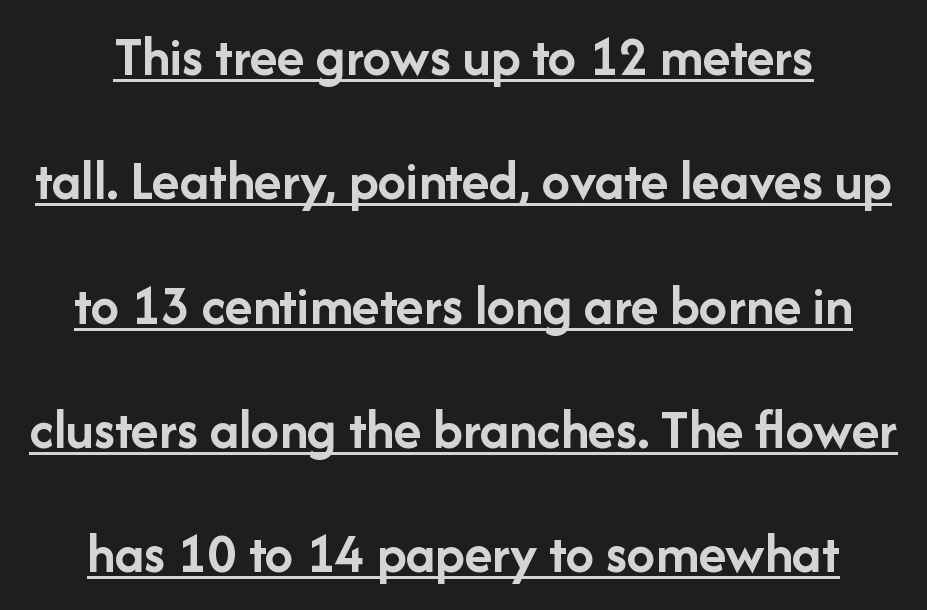
The image shows 57 px semibold sans-serif type, upright; set centered, loose line spacing (2.18x), normal letter spacing, underlined; low stroke contrast and a medium x-height.
